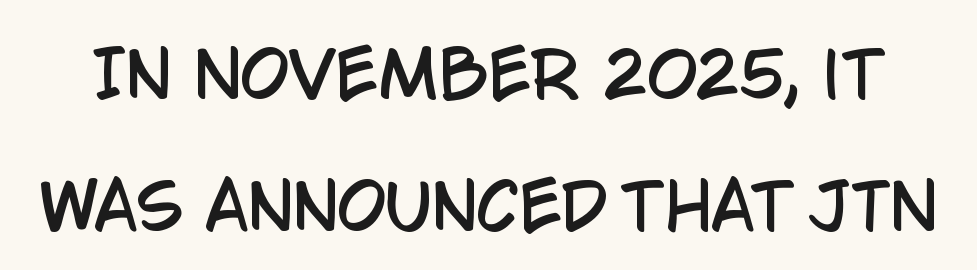
{"serif": "no", "italic": "no", "width": "condensed", "stroke_contrast": "low", "x_height": "large", "monospaced": "no", "underline": "no", "line_spacing": "loose", "line_spacing_ratio": 2.1, "letter_spacing": "normal", "letter_spacing_em": 0.0, "glyph_px": 63}
